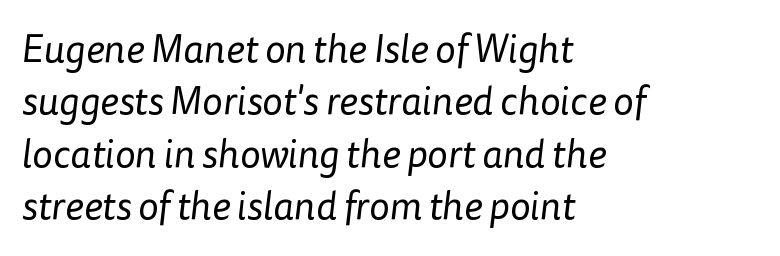
The image shows 39 px regular-weight sans-serif type; set left-aligned, normal line spacing (1.34x), normal letter spacing, not underlined; low stroke contrast and a medium x-height.
